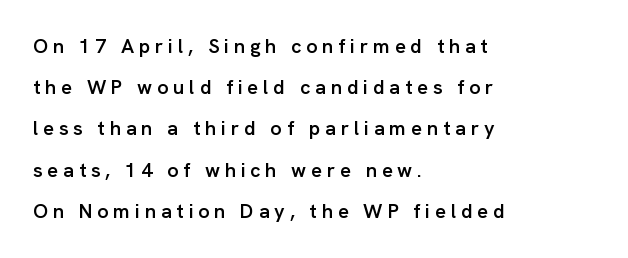
The specimen reads as upright at a glance. Notice the wide empty band between every row — that's loose leading. Words appear elongated and porous because spacing is wide. Caption: semibold face, moderately heavy strokes. Alignment: flush left.
